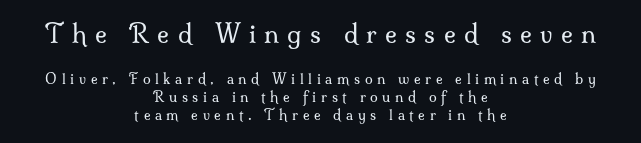
The image shows 25 px text type, upright; set centered, normal line spacing (1.29x), unusually wide letter spacing (+0.33 em), not underlined; the first (top) block is 1.79x larger.
